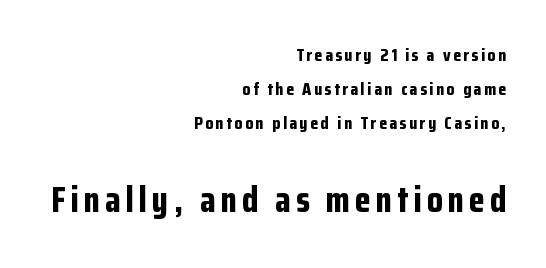
Every row of glyphs terminates at an identical x-position on the right. Here the designer chose a conventional face with non-uniform glyph widths. Visually, the bottom section dominates because its glyphs are scaled up. How heavy is the stroke? Heavy — this is a bold. Unlike italic type, these characters show no tilt at all. To sum up the face: it is a sans, with no serifs.
